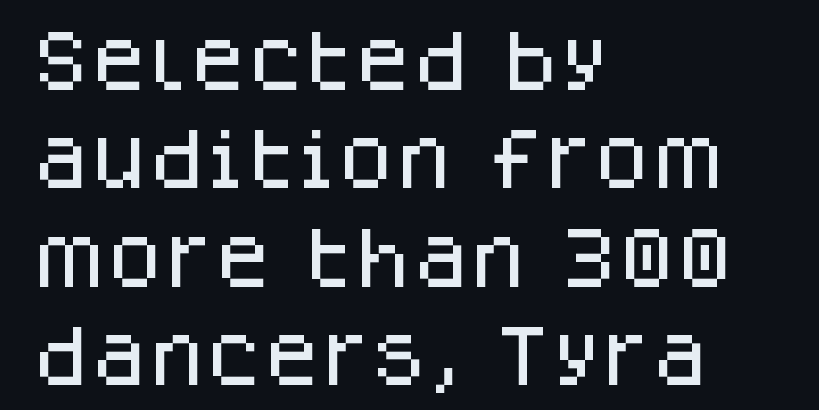
{"serif": "no", "italic": "no", "width": "normal", "stroke_contrast": "low", "x_height": "large", "monospaced": "no", "underline": "no", "align": "left", "line_spacing": "normal", "line_spacing_ratio": 1.49, "letter_spacing": "normal", "letter_spacing_em": 0.0, "glyph_px": 66}
